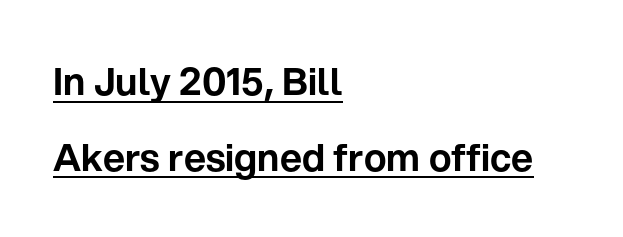
Airy leading. The specimen reads as upright at a glance. The typesetter chose a ragged-right arrangement here. Note: no serifs on the glyphs. Short note: letters normally spaced. The passage shown is typed in a proportional face where columns would drift.
